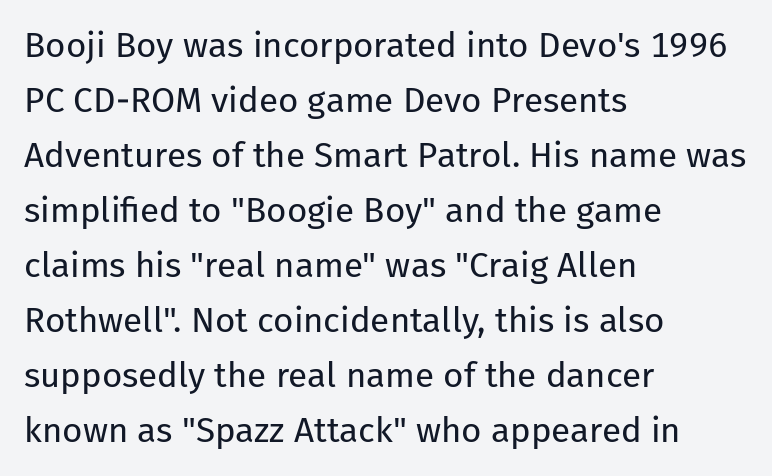
Q: Is the text bold? A: No.
Q: Is the text italic (slanted)? A: No, it is upright.
Q: Is the typeface a serif or a sans-serif typeface? A: Sans-serif.
Q: Is the text underlined? A: No.
Q: How is the paragraph aligned? A: Left-aligned.
Q: Is the spacing between letters normal or unusually wide? A: Normal.
Q: Is the spacing between lines tight, normal or loose? A: Normal.
Q: Width (condensed, normal, or wide)? A: Normal.
Q: Stroke contrast? A: Low.
Q: x-height? A: Medium.
Q: Monospaced? A: No.
